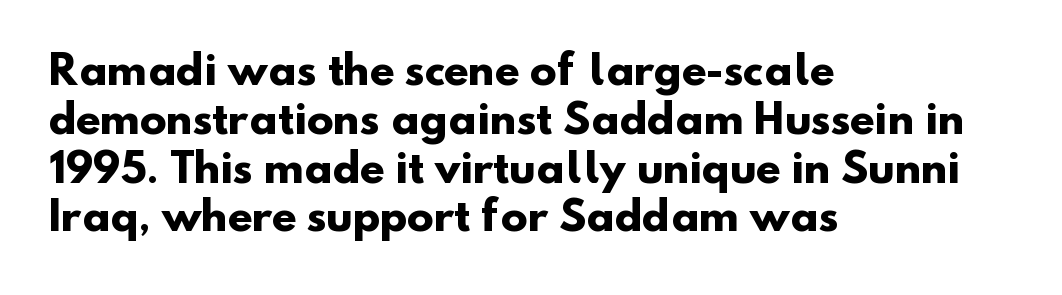
{"serif": "no", "bold": "yes", "weight": "heavy", "width": "normal", "stroke_contrast": "low", "x_height": "small", "monospaced": "no", "underline": "no", "align": "left", "line_spacing_ratio": 1.22, "letter_spacing": "normal", "letter_spacing_em": 0.0, "glyph_px": 40}
